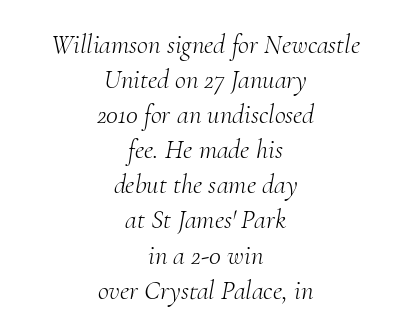
{"italic": "yes", "lean": "right", "slant_degrees": 10, "bold": "no", "underline": "no", "align": "center", "line_spacing": "normal", "line_spacing_ratio": 1.3, "letter_spacing": "normal", "letter_spacing_em": 0.0, "glyph_px": 27}
